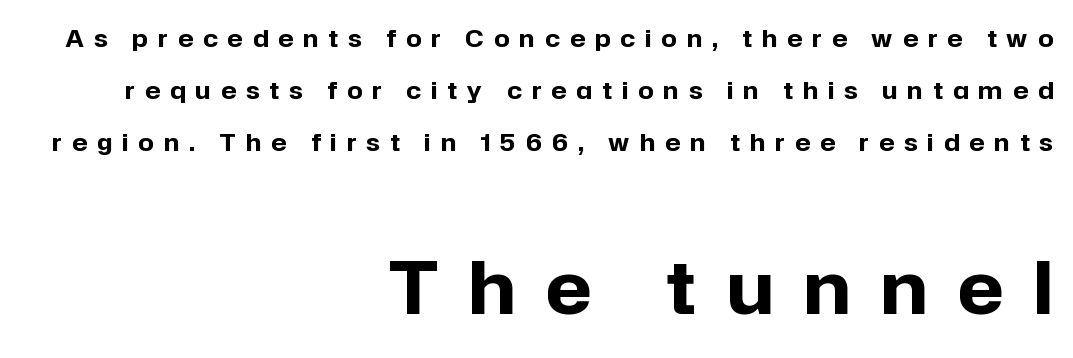
The image shows 73 px bold sans-serif type, upright; set right-aligned, loose line spacing (2.16x), unusually wide letter spacing (+0.42 em), not underlined; the second (bottom) block is 3.04x larger; low stroke contrast and a medium x-height.
